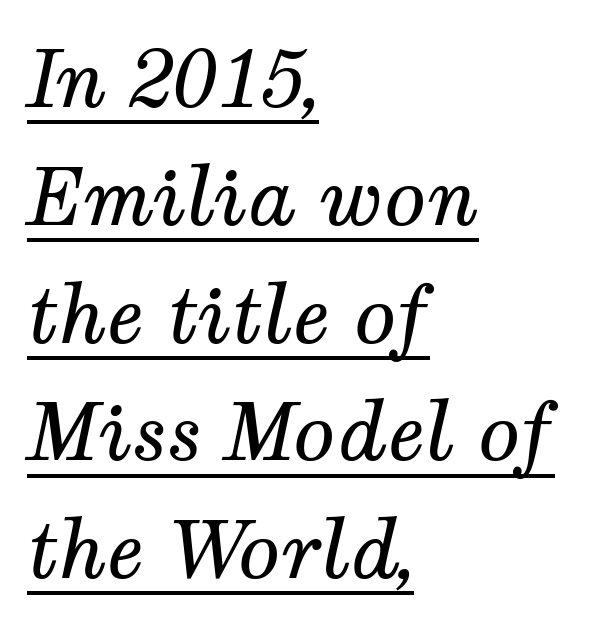
{"serif": "yes", "italic": "yes", "lean": "right", "slant_degrees": 12, "bold": "no", "weight": "regular", "width": "normal", "stroke_contrast": "medium", "x_height": "medium", "monospaced": "no", "underline": "yes", "align": "left", "line_spacing": "normal", "line_spacing_ratio": 1.51, "letter_spacing": "normal", "letter_spacing_em": 0.0, "glyph_px": 78}
